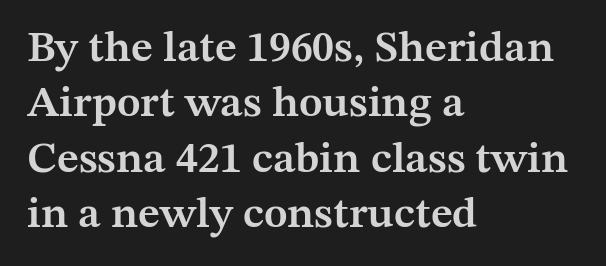
The strokes are fattened partway — semibold, not bold. The font family rendered here belongs to the serif group. The text block is weighted toward the left margin, trailing off unevenly rightward. Is there much room between lines? A standard amount, neither cramped nor airy. The type is set solid horizontally, with unmodified tracking.
